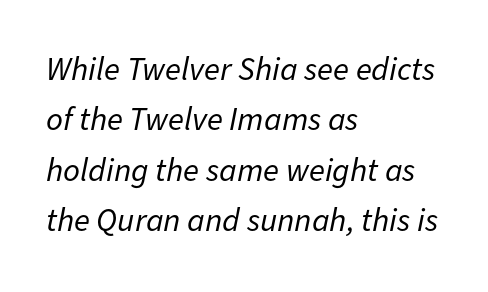
In terms of posture, this sample is oblique. Note the varied advance widths — an 'i' is clearly narrower than an 'm'. Left-aligned paragraph, ragged on the right. The letters look calm and open, with moderate or lighter stems. The passage shown has conventional tracking throughout. Rows of type keep a routine distance in the vertical direction.
